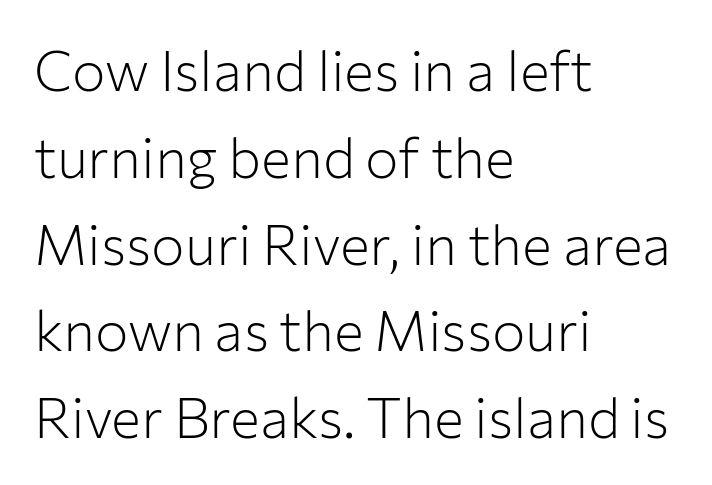
{"serif": "no", "italic": "no", "bold": "no", "weight": "light", "width": "normal", "stroke_contrast": "low", "x_height": "medium", "monospaced": "no", "underline": "no", "align": "left", "line_spacing": "normal", "line_spacing_ratio": 1.55, "letter_spacing": "normal", "letter_spacing_em": 0.0, "glyph_px": 56}
